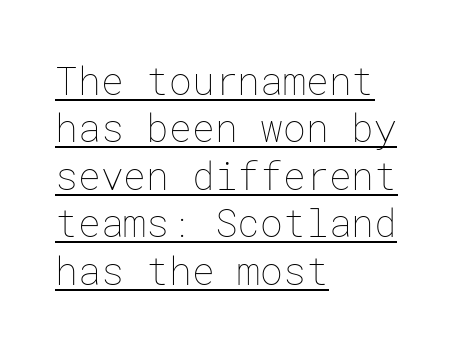
{"italic": "no", "bold": "no", "weight": "thin", "width": "normal", "stroke_contrast": "low", "x_height": "medium", "underline": "yes", "align": "left", "line_spacing": "normal", "line_spacing_ratio": 1.25, "letter_spacing": "normal", "letter_spacing_em": 0.0, "glyph_px": 38}
